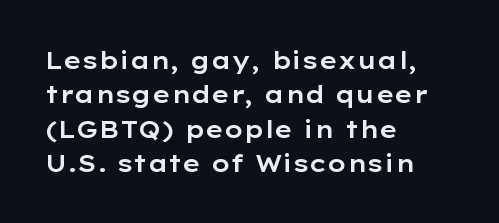
The image shows 24 px text type, upright; set left-aligned, normal line spacing (1.43x), normal letter spacing, not underlined.
